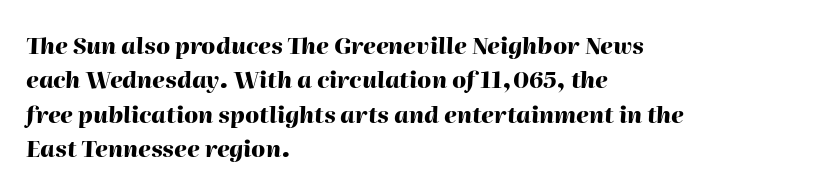
Q: Is the text bold? A: Yes.
Q: Is the text italic (slanted)? A: Yes, it leans right by about 2 degrees.
Q: Is the text underlined? A: No.
Q: How is the paragraph aligned? A: Left-aligned.
Q: Is the spacing between letters normal or unusually wide? A: Normal.
Q: Is the spacing between lines tight, normal or loose? A: Normal.
